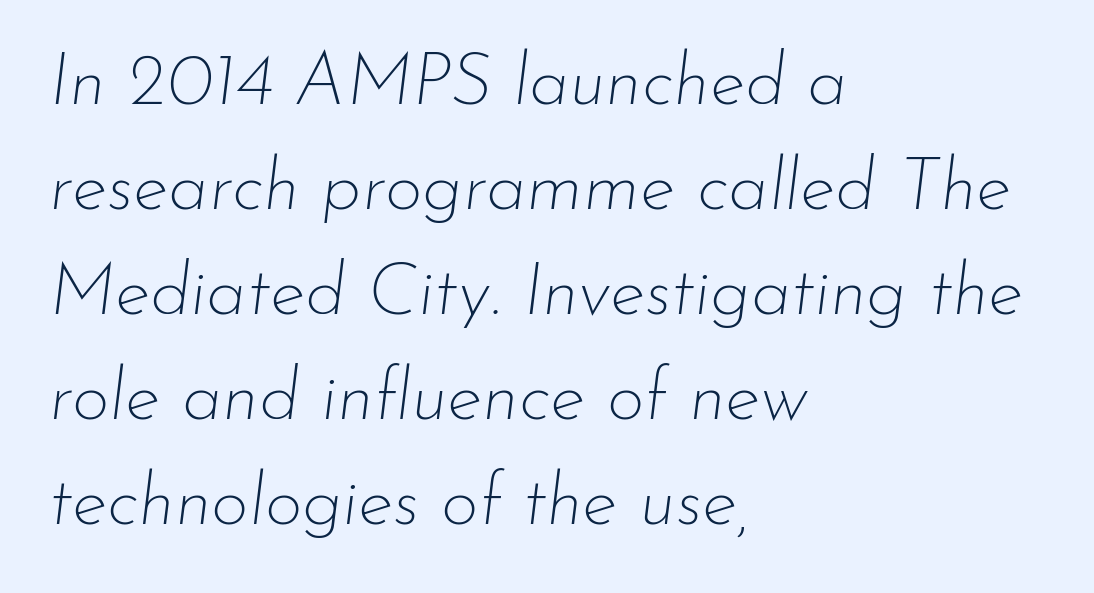
The ragged edge is on the right, which tells us the setting is flush left. Rendered with sloped, italic letterforms. Stems and bowls with no extra thickness — not bold. A typesetter would call this proportional, since set widths differ per character. Summary of vertical rhythm: regular, with standard interline spacing. Lines of text with bare space underneath.
